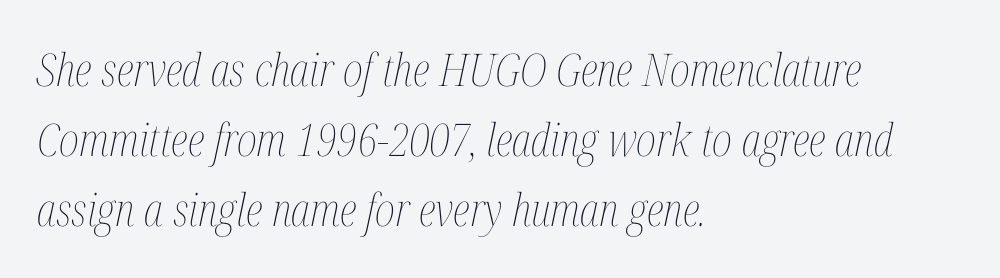
The glyphs look as if they've been sheared to an angle. The specimen omits any rule beneath the text block's lines. The letterforms sit at book weight or below. Notice how the passage keeps a crisp vertical edge on the left only. Do the characters align in a grid? No, the font is proportional. What's the leading like? Ordinary, nothing unusual.
